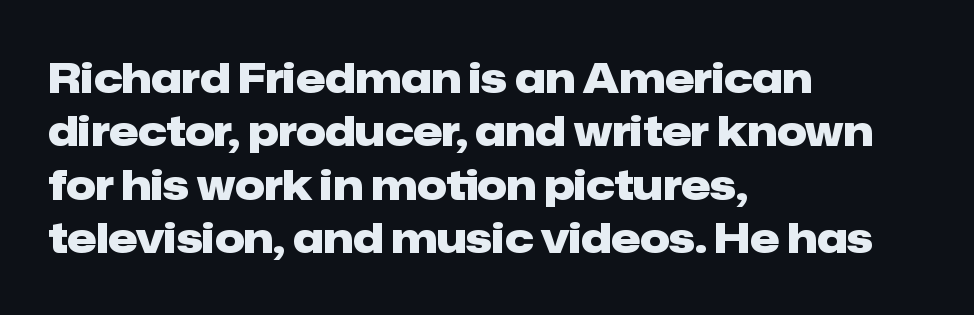
Q: Is the text bold? A: Yes.
Q: Is the text italic (slanted)? A: No, it is upright.
Q: Is the typeface a serif or a sans-serif typeface? A: Sans-serif.
Q: Is the text underlined? A: No.
Q: How is the paragraph aligned? A: Left-aligned.
Q: Is the spacing between letters normal or unusually wide? A: Normal.
Q: Is the spacing between lines tight, normal or loose? A: Normal.
Q: Width (condensed, normal, or wide)? A: Normal.
Q: Stroke contrast? A: Low.
Q: x-height? A: Medium.
Q: Monospaced? A: No.
